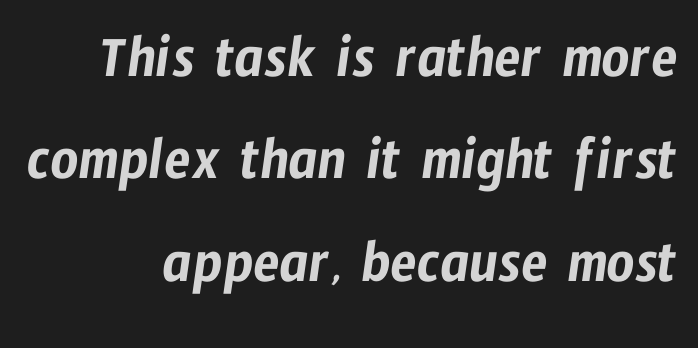
The image shows 61 px condensed sans-serif type; set right-aligned, normal line spacing (1.68x), normal letter spacing, not underlined; low stroke contrast and a medium x-height.
